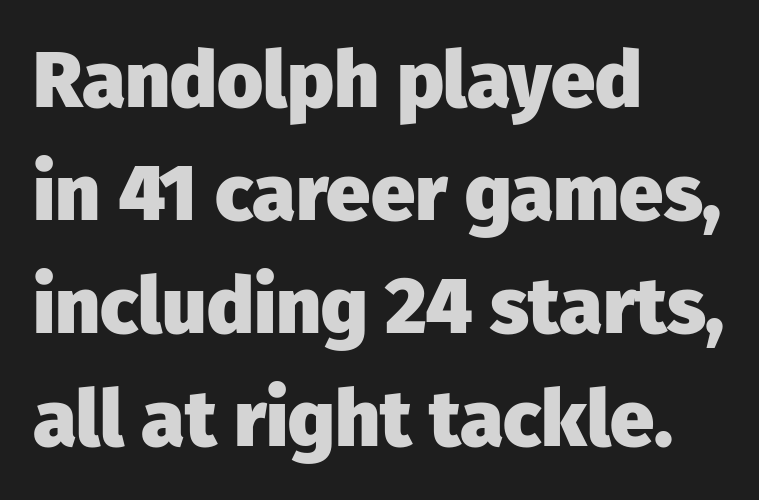
{"serif": "no", "italic": "no", "bold": "yes", "weight": "heavy", "width": "normal", "stroke_contrast": "low", "x_height": "medium", "monospaced": "no", "underline": "no", "align": "left", "line_spacing": "normal", "line_spacing_ratio": 1.43, "letter_spacing": "normal", "letter_spacing_em": 0.0, "glyph_px": 79}
